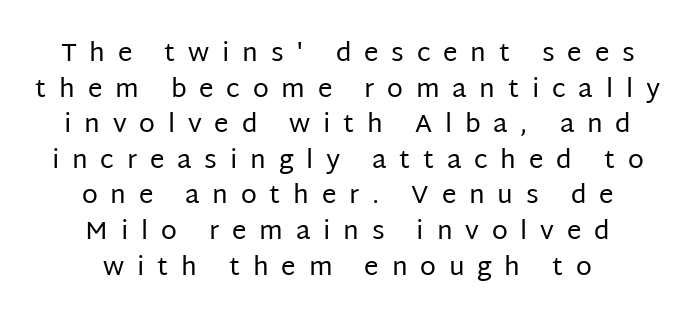
The image shows 26 px text type, upright; set centered, normal line spacing (1.37x), unusually wide letter spacing (+0.49 em), not underlined.
